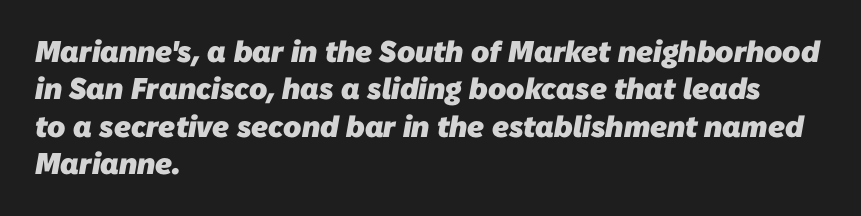
The image shows 30 px heavy sans-serif type; set left-aligned, normal line spacing (1.25x), normal letter spacing, not underlined; low stroke contrast and a medium x-height.
